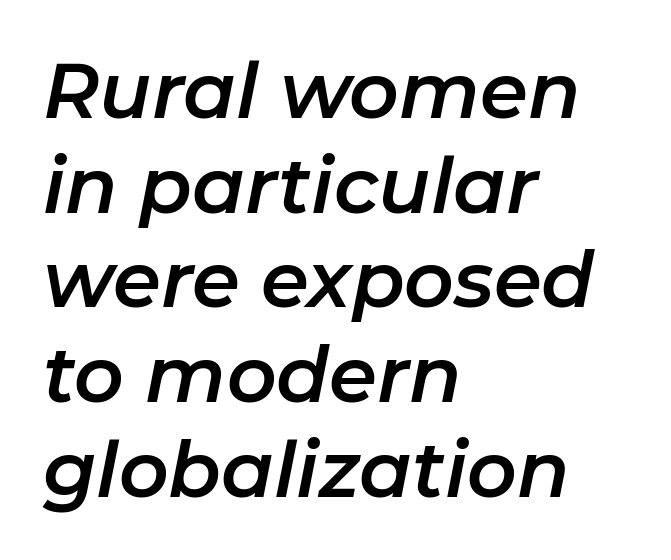
{"italic": "yes", "lean": "right", "slant_degrees": 11, "width": "normal", "stroke_contrast": "low", "x_height": "medium", "monospaced": "no", "underline": "no", "align": "left", "line_spacing_ratio": 1.23, "letter_spacing": "normal", "letter_spacing_em": 0.0, "glyph_px": 77}
